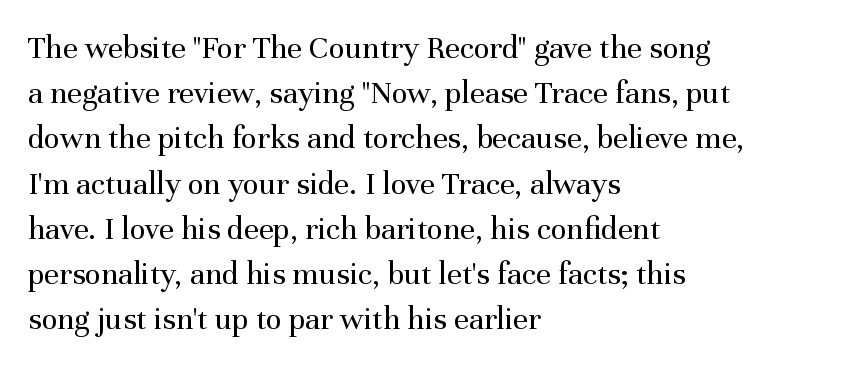
{"serif": "yes", "italic": "no", "bold": "no", "weight": "regular", "width": "normal", "stroke_contrast": "medium", "x_height": "medium", "monospaced": "no", "underline": "no", "align": "left", "line_spacing": "normal", "line_spacing_ratio": 1.37, "letter_spacing": "normal", "letter_spacing_em": 0.0, "glyph_px": 33}
